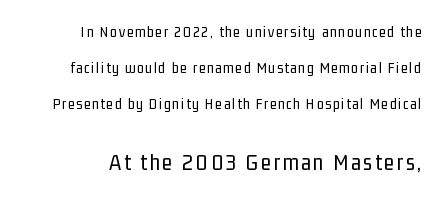
Q: Is the text bold? A: No.
Q: Is the text italic (slanted)? A: No, it is upright.
Q: Is the text underlined? A: No.
Q: Is the spacing between lines tight, normal or loose? A: Loose.
Q: Which block of text is set in a larger size, the first (top) or the second (bottom)? A: The second (bottom) one.
